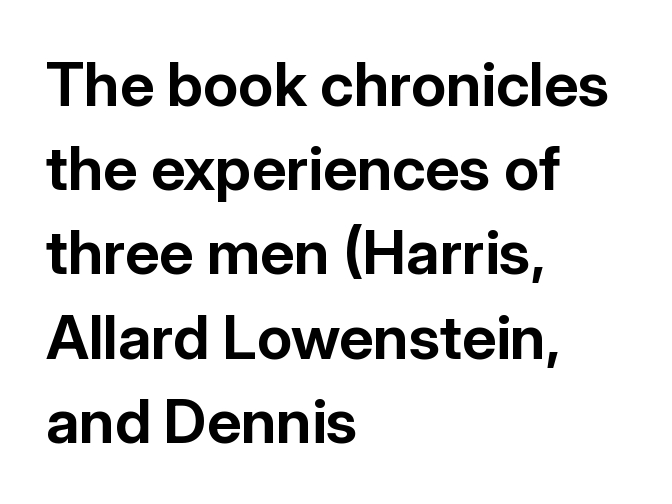
The line texture is even and compact thanks to regular tracking. Proportional: the letters do not fall into vertical columns. Anything drawn beneath the words? Only blank space. Students, observe: this is what conventionally led text looks like.
